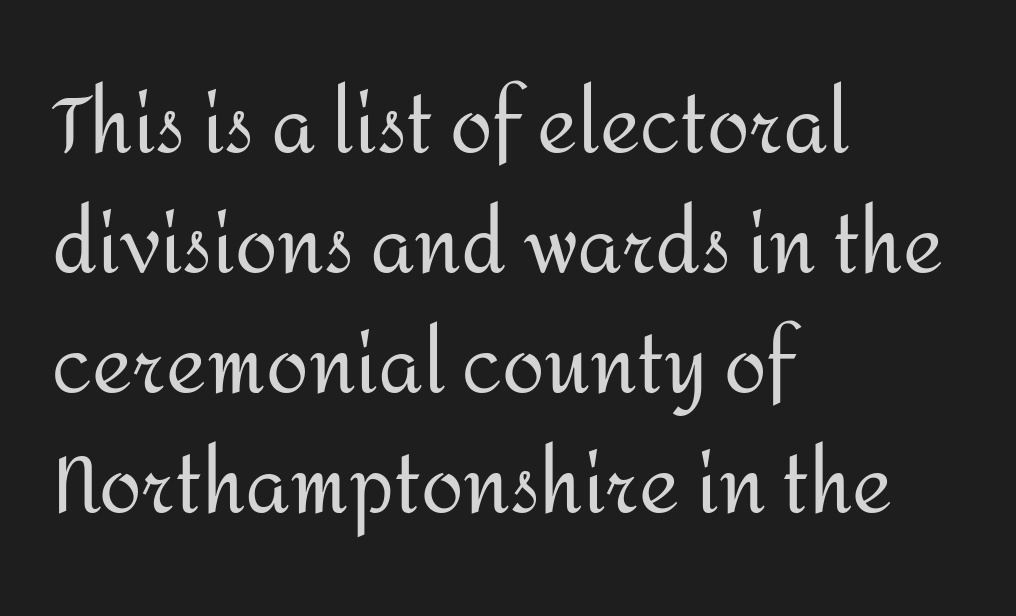
Is this a sans? Yes — the strokes have no serifs. The face used here is proportionally spaced, like ordinary book or web type. Teacher's note: observe the even left margin — that is flush-left alignment. This block has exactly the height ordinary leading produces.
